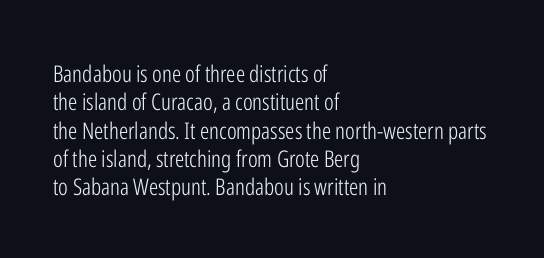
{"italic": "no", "bold": "no", "underline": "no", "align": "left", "line_spacing_ratio": 1.23, "letter_spacing": "normal", "letter_spacing_em": 0.0, "glyph_px": 23}
